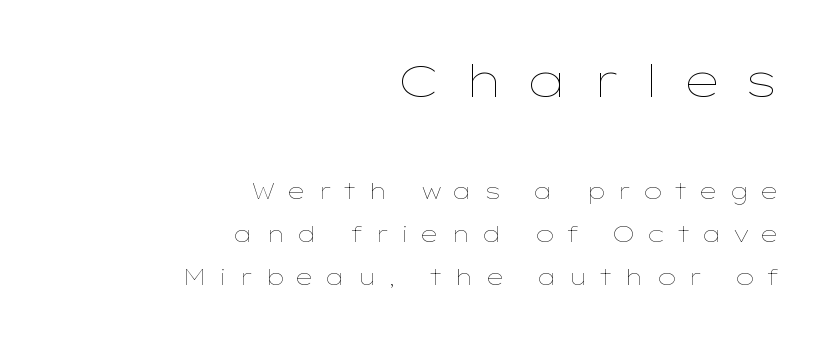
{"italic": "no", "bold": "no", "weight": "thin", "width": "wide", "stroke_contrast": "low", "x_height": "medium", "monospaced": "no", "underline": "no", "align": "right", "line_spacing": "loose", "line_spacing_ratio": 1.97, "letter_spacing": "wide", "letter_spacing_em": 0.47, "larger_block": "first", "size_ratio": 2.05, "glyph_px": 45}
